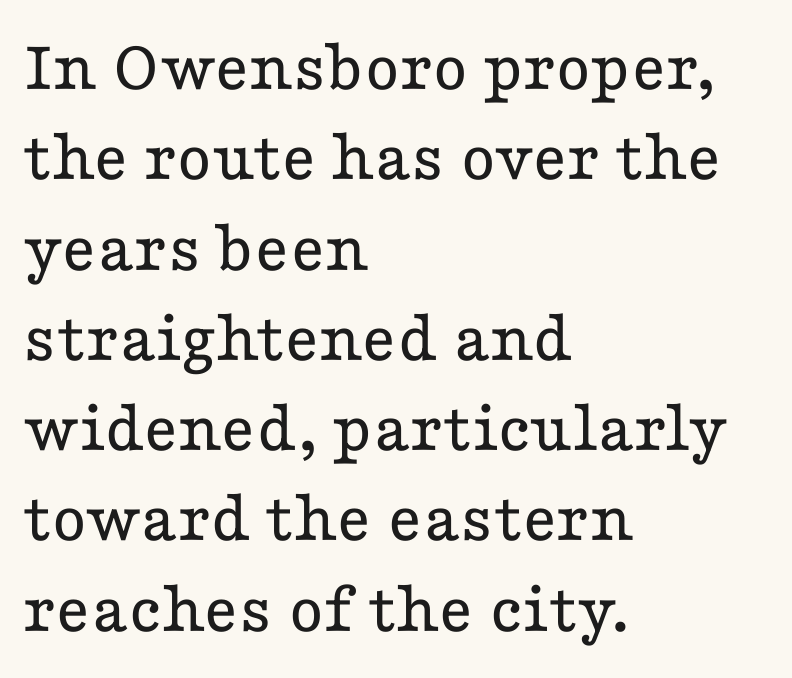
Each stroke keeps to a modest, everyday thickness or less. One-word summary of the alignment: left. I'd call this a serif setting — the letters wear small feet. Bare-footed words on every line.
